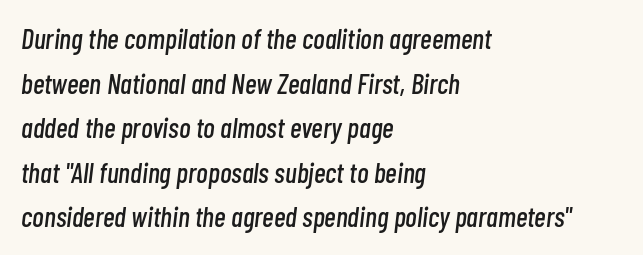
Q: Is the text italic (slanted)? A: Yes, it leans right by about 7 degrees.
Q: Is the text underlined? A: No.
Q: How is the paragraph aligned? A: Left-aligned.
Q: Is the spacing between letters normal or unusually wide? A: Normal.
Q: Is the spacing between lines tight, normal or loose? A: Normal.
Q: Width (condensed, normal, or wide)? A: Condensed.
Q: Stroke contrast? A: Low.
Q: x-height? A: Medium.
Q: Monospaced? A: No.
